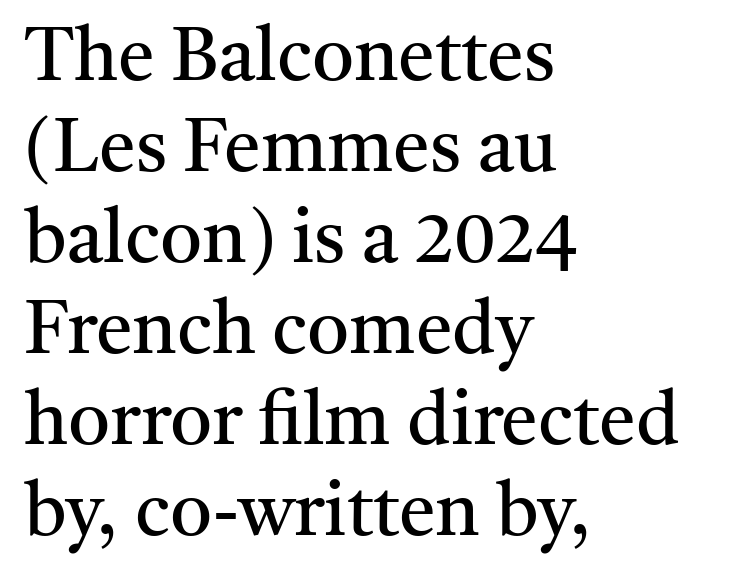
You can tell from the footed stems that serif type was used. The rag falls on the right side of this text block. Summary of weight: not heavy and not bold. Looks like regular typesetting: each glyph gets only the width it needs. No italicization has been applied; the sample stays upright. This rendering features lettering with no underline.
